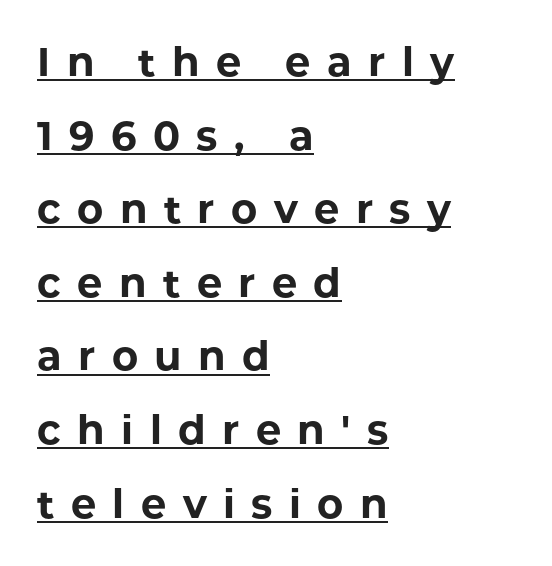
No feet cap the strokes, marking this as sans-serif type. Vertical strokes here are truly vertical. Notice how the passage keeps a crisp vertical edge on the left only. A typographer would call this underscored text. Substantial extra tracking has been applied to these lines. A typesetter would call this proportional, since set widths differ per character.
